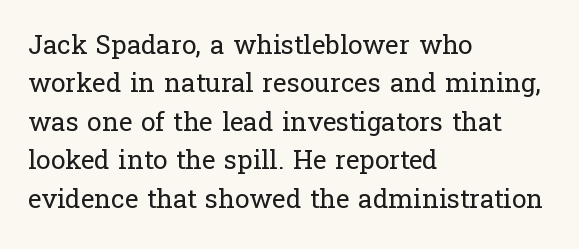
Q: Is the text bold? A: No.
Q: Is the text italic (slanted)? A: No, it is upright.
Q: Is the text underlined? A: No.
Q: How is the paragraph aligned? A: Left-aligned.
Q: Is the spacing between letters normal or unusually wide? A: Normal.
Q: Is the spacing between lines tight, normal or loose? A: Normal.
